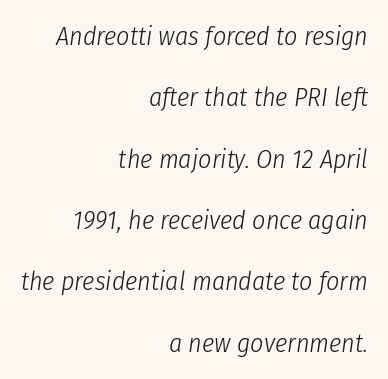
Q: Is the text bold? A: No.
Q: Is the text italic (slanted)? A: Yes, it leans right by about 8 degrees.
Q: Is the text underlined? A: No.
Q: How is the paragraph aligned? A: Right-aligned.
Q: Is the spacing between letters normal or unusually wide? A: Normal.
Q: Is the spacing between lines tight, normal or loose? A: Loose.
